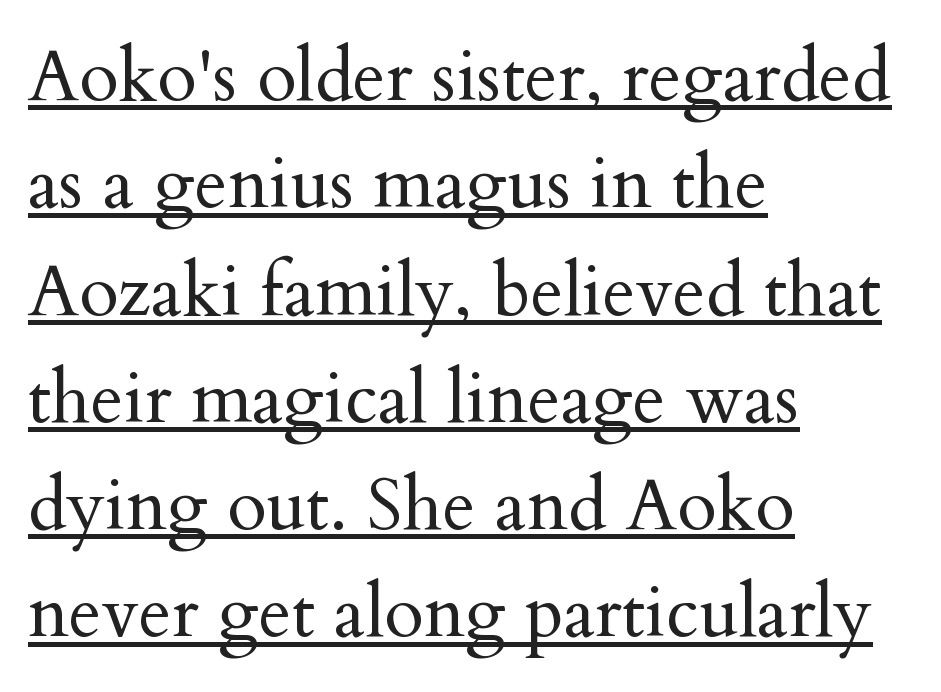
Counters stay open thanks to moderate or lighter strokes. In CSS terms this would be text-align: left. The lettering is marked with a stroke running underneath it. Spacing verdict: proportional, widths tailored to each character.
